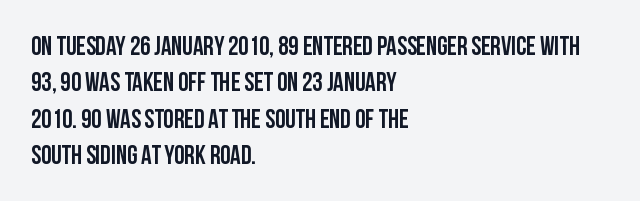
Each line starts at the same left margin while the right side varies. There is no visible air inserted between adjacent glyphs. Baseline-to-baseline distance is the conventional proportion of letter height. No italicization has been applied; the sample stays upright.
